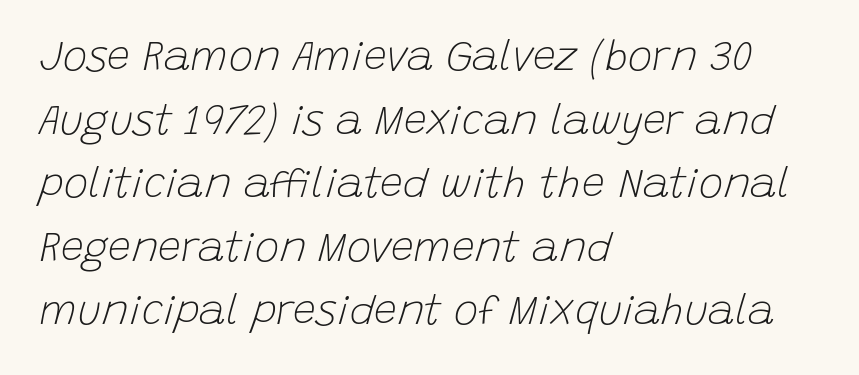
The image shows 41 px light type, italic (leaning right); set left-aligned, normal line spacing (1.55x), normal letter spacing, not underlined; low stroke contrast and a large x-height.
